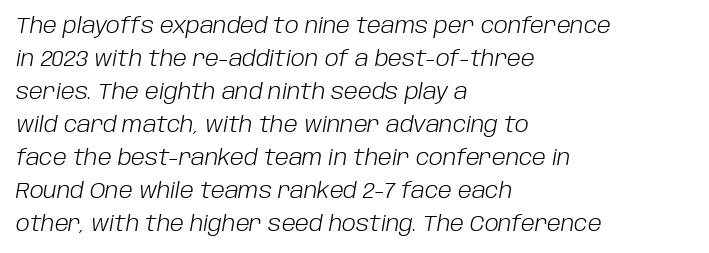
The image shows 21 px text type, italic (leaning right); set left-aligned, normal line spacing (1.57x), normal letter spacing, not underlined.
